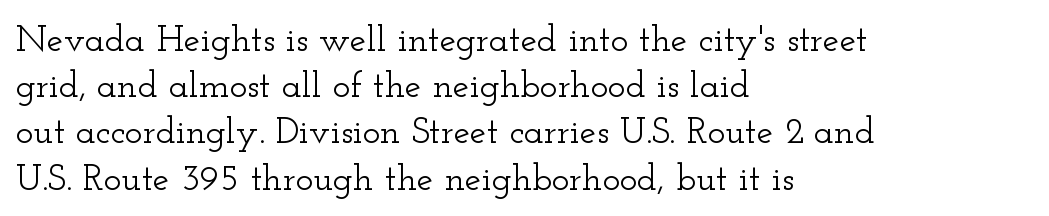
The image shows 37 px wide serif type, upright; set left-aligned, normal line spacing (1.25x), normal letter spacing, not underlined; low stroke contrast and a small x-height.
